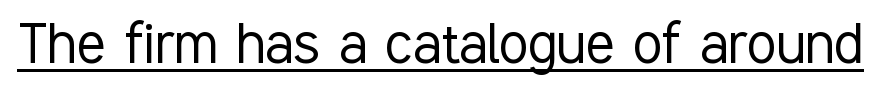
The image shows 67 px light, condensed sans-serif type, upright; set normal letter spacing, underlined; low stroke contrast and a medium x-height.
